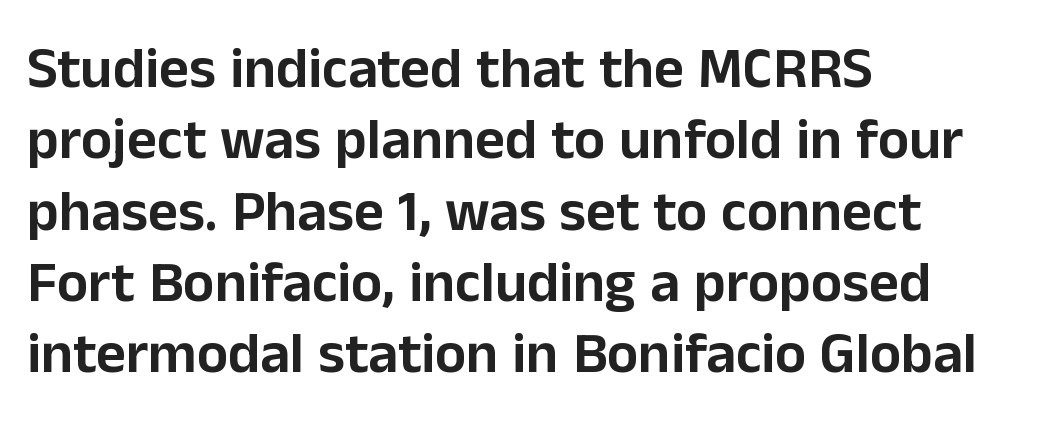
The letters advance in unequal steps, a hallmark of proportional type. A roman cut, with each character standing at attention. The lines are quadded left. The face used here is a sans, in the tradition of grotesques and geometrics.
